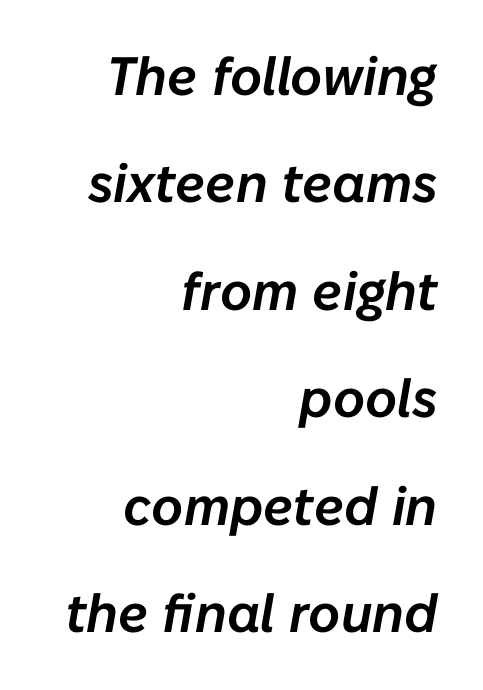
{"italic": "yes", "lean": "right", "slant_degrees": 10, "width": "normal", "stroke_contrast": "low", "x_height": "medium", "monospaced": "no", "underline": "no", "align": "right", "line_spacing": "loose", "line_spacing_ratio": 1.99, "letter_spacing": "normal", "letter_spacing_em": 0.0, "glyph_px": 54}
